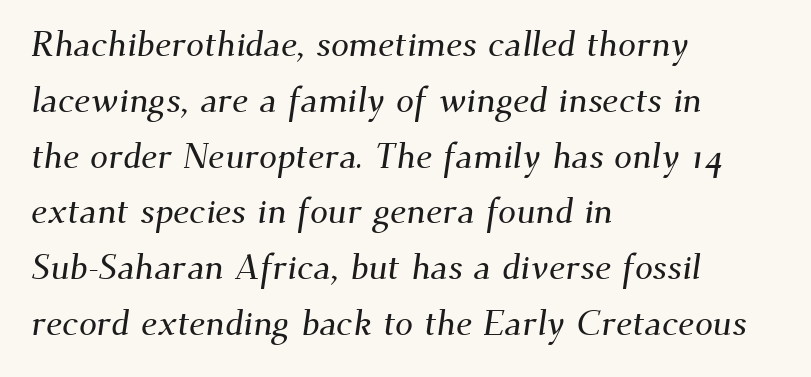
{"serif": "yes", "width": "normal", "stroke_contrast": "medium", "x_height": "small", "monospaced": "no", "underline": "no", "align": "left", "line_spacing": "normal", "line_spacing_ratio": 1.55, "letter_spacing": "normal", "letter_spacing_em": 0.0, "glyph_px": 36}
